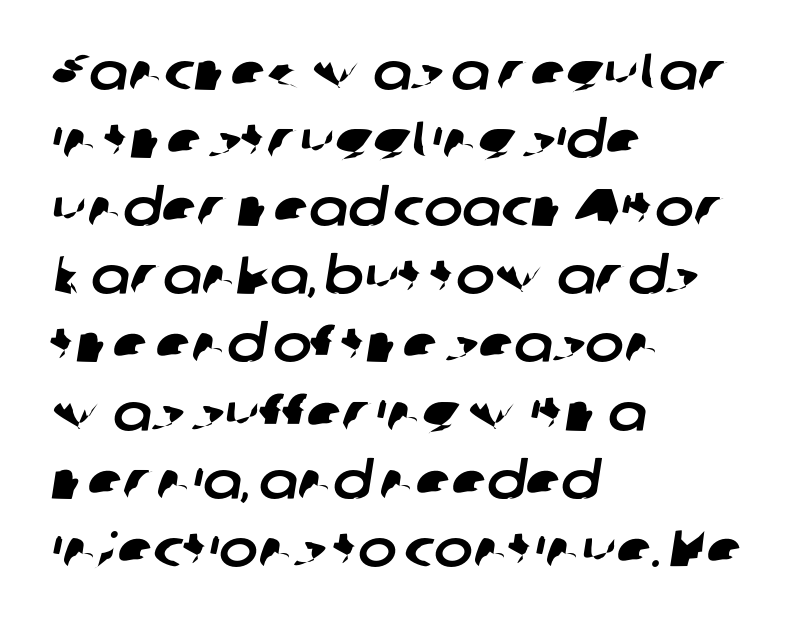
{"serif": "no", "width": "normal", "stroke_contrast": "low", "x_height": "medium", "monospaced": "no", "underline": "no", "align": "left", "line_spacing": "normal", "line_spacing_ratio": 1.31, "letter_spacing": "normal", "letter_spacing_em": 0.0, "glyph_px": 52}
